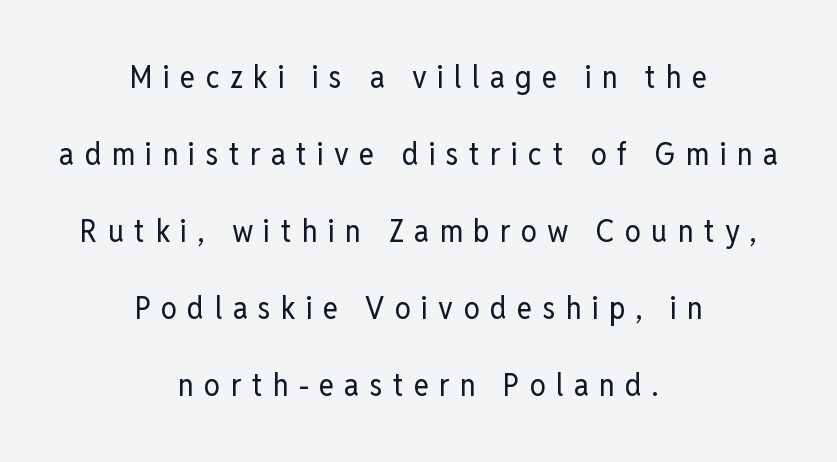
The image shows 32 px regular-weight, condensed sans-serif type, upright; set centered, loose line spacing (2.41x), unusually wide letter spacing (+0.32 em), not underlined; low stroke contrast and a medium x-height.
